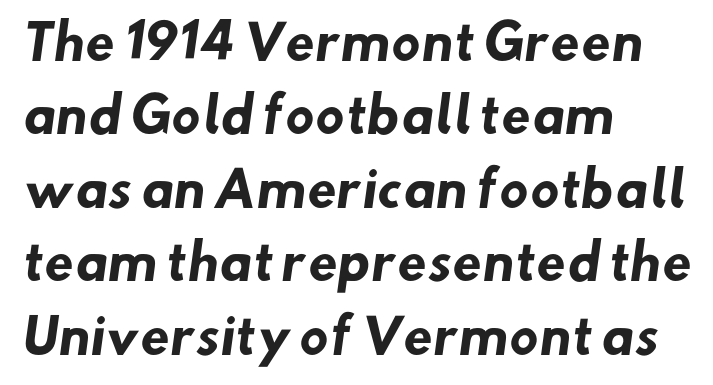
Q: Is the text bold? A: Yes.
Q: Is the typeface a serif or a sans-serif typeface? A: Sans-serif.
Q: Is the text underlined? A: No.
Q: How is the paragraph aligned? A: Left-aligned.
Q: Is the spacing between letters normal or unusually wide? A: Normal.
Q: Is the spacing between lines tight, normal or loose? A: Normal.
Q: Width (condensed, normal, or wide)? A: Normal.
Q: Stroke contrast? A: Low.
Q: x-height? A: Small.
Q: Monospaced? A: No.
